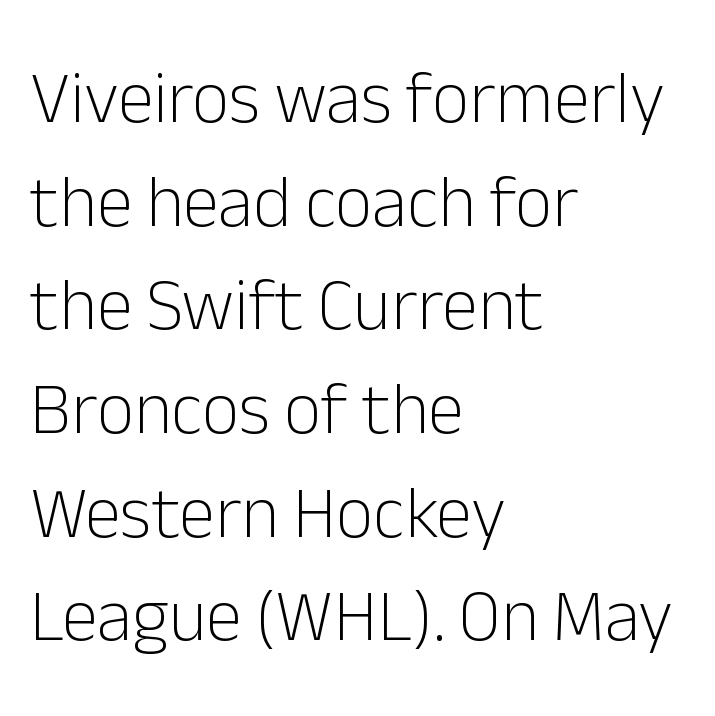
The image shows 73 px light sans-serif type, upright; set left-aligned, normal line spacing (1.42x), normal letter spacing, not underlined; low stroke contrast and a medium x-height.
